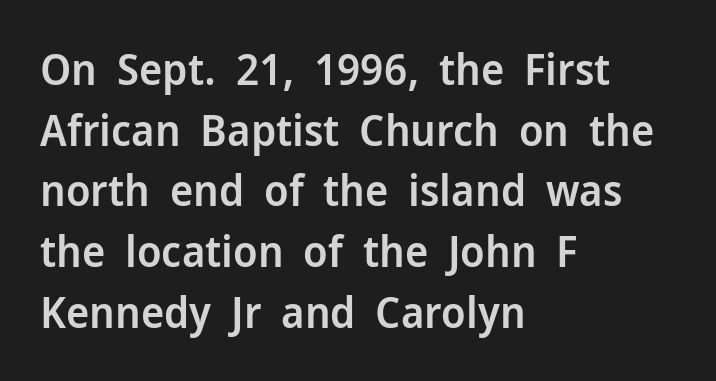
{"serif": "no", "italic": "no", "bold": "semi", "weight": "semibold", "width": "normal", "stroke_contrast": "low", "x_height": "medium", "monospaced": "no", "underline": "no", "align": "left", "line_spacing": "normal", "line_spacing_ratio": 1.38, "letter_spacing": "normal", "letter_spacing_em": 0.0, "glyph_px": 44}
